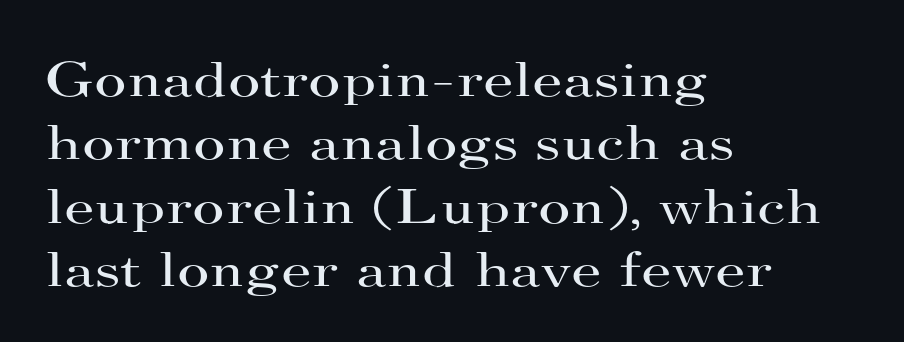
The image shows 50 px regular-weight, wide serif type, upright; set left-aligned, normal line spacing (1.27x), normal letter spacing, not underlined; high stroke contrast and a small x-height.
